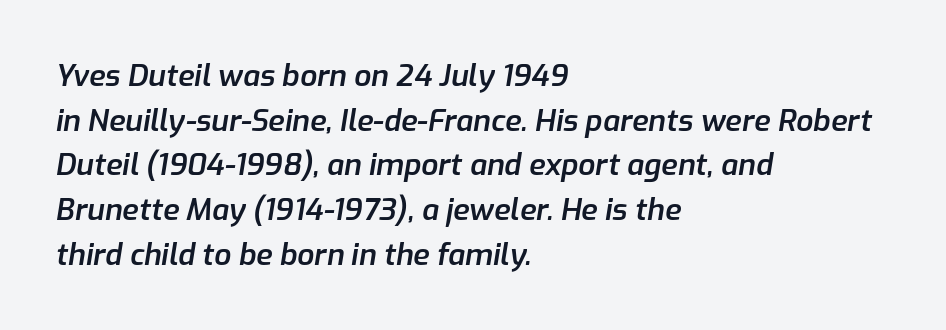
Q: Is the text bold? A: Semi-bold.
Q: Is the text italic (slanted)? A: Yes, it leans right by about 9 degrees.
Q: Is the text underlined? A: No.
Q: How is the paragraph aligned? A: Left-aligned.
Q: Is the spacing between letters normal or unusually wide? A: Normal.
Q: Is the spacing between lines tight, normal or loose? A: Normal.
Q: Width (condensed, normal, or wide)? A: Normal.
Q: Stroke contrast? A: Low.
Q: x-height? A: Medium.
Q: Monospaced? A: No.
